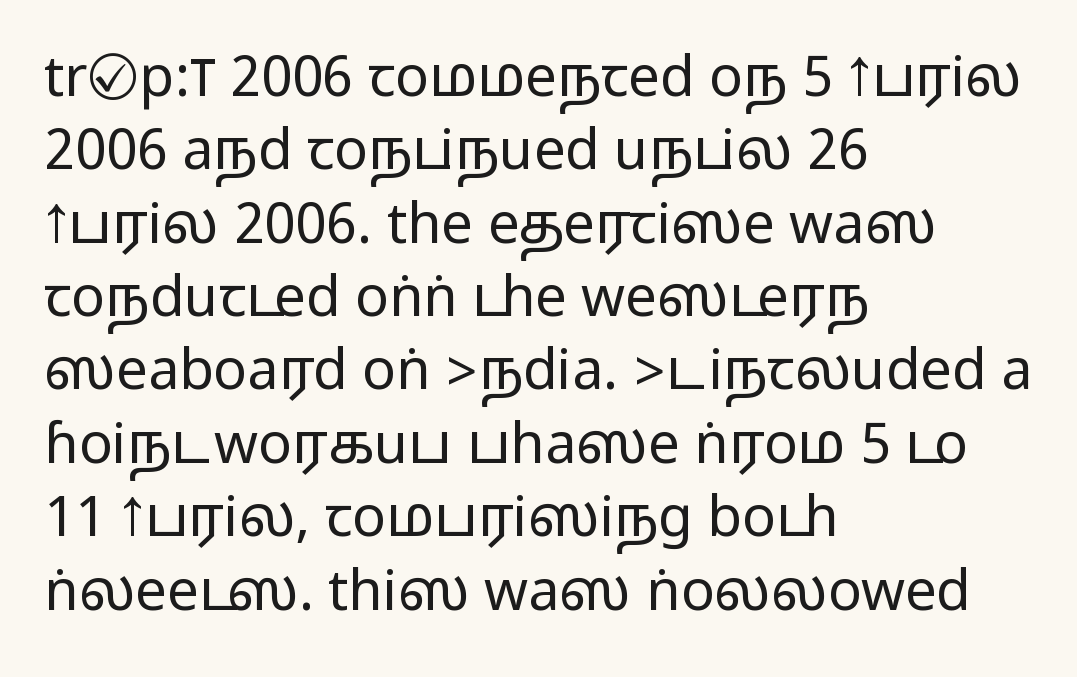
Q: Is the text italic (slanted)? A: No, it is upright.
Q: Is the typeface a serif or a sans-serif typeface? A: Sans-serif.
Q: Is the text underlined? A: No.
Q: How is the paragraph aligned? A: Left-aligned.
Q: Is the spacing between letters normal or unusually wide? A: Normal.
Q: Is the spacing between lines tight, normal or loose? A: Normal.
Q: Width (condensed, normal, or wide)? A: Wide.
Q: Stroke contrast? A: Medium.
Q: Monospaced? A: No.
